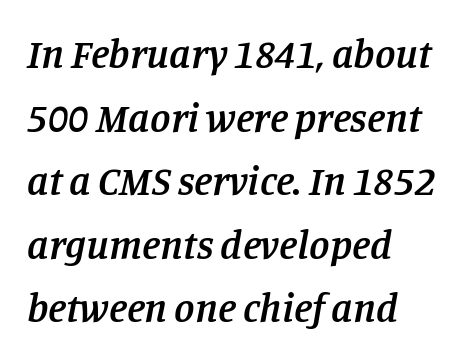
The text carries the slant typical of an italic or oblique font. Honestly, the letter spacing is just normal — you wouldn't notice it. Beneath every word, the page is bare. The space between consecutive lines is moderate. Are there feet on the stems? There are — it's a serif.
